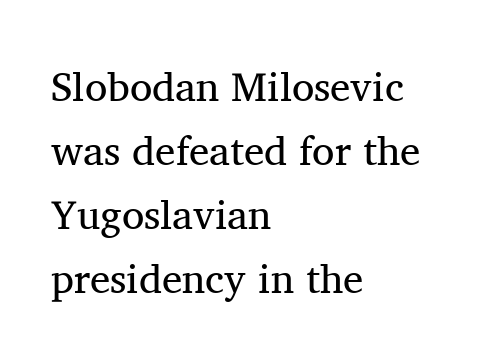
The image shows 41 px regular-weight serif type, upright; set left-aligned, normal line spacing (1.56x), normal letter spacing, not underlined; medium stroke contrast and a medium x-height.
